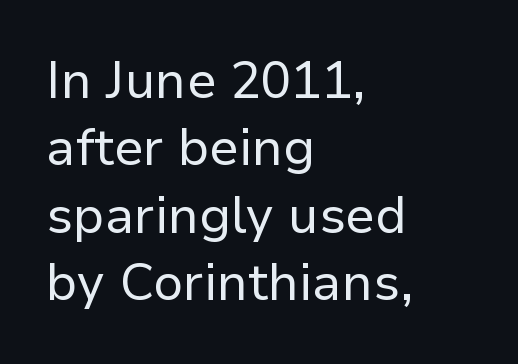
Q: Is the text bold? A: No.
Q: Is the text italic (slanted)? A: No, it is upright.
Q: Is the typeface a serif or a sans-serif typeface? A: Sans-serif.
Q: Is the text underlined? A: No.
Q: How is the paragraph aligned? A: Left-aligned.
Q: Is the spacing between letters normal or unusually wide? A: Normal.
Q: Is the spacing between lines tight, normal or loose? A: Normal.
Q: Width (condensed, normal, or wide)? A: Normal.
Q: Stroke contrast? A: Low.
Q: x-height? A: Medium.
Q: Monospaced? A: No.
